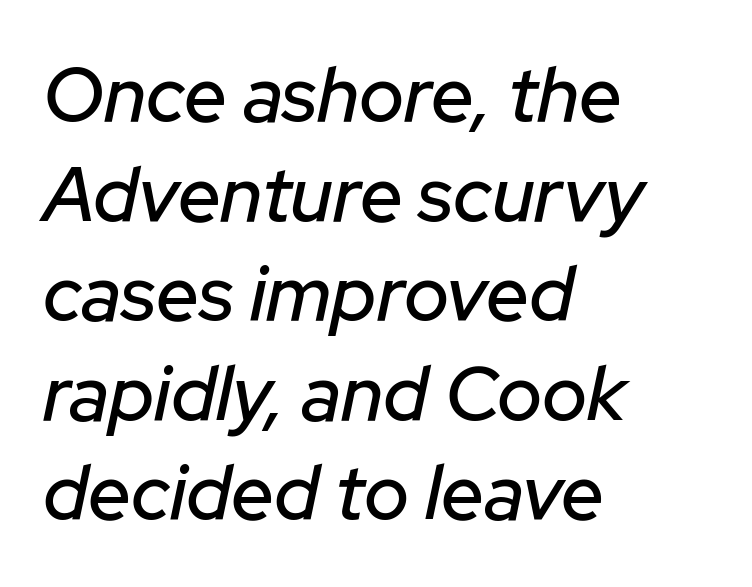
Q: Is the text italic (slanted)? A: Yes, it leans right by about 12 degrees.
Q: Is the text underlined? A: No.
Q: How is the paragraph aligned? A: Left-aligned.
Q: Is the spacing between letters normal or unusually wide? A: Normal.
Q: Is the spacing between lines tight, normal or loose? A: Normal.
Q: Width (condensed, normal, or wide)? A: Normal.
Q: Stroke contrast? A: Low.
Q: x-height? A: Medium.
Q: Monospaced? A: No.
